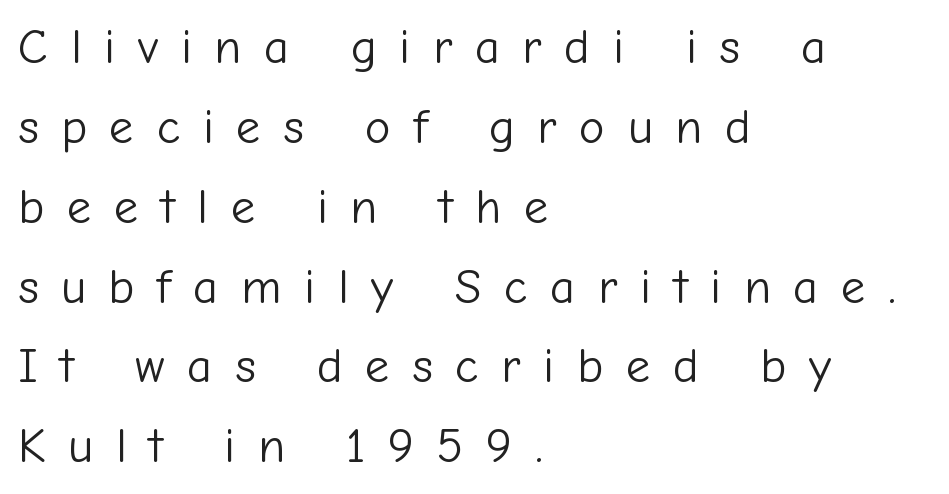
{"serif": "no", "italic": "no", "bold": "no", "weight": "light", "width": "normal", "stroke_contrast": "low", "x_height": "medium", "monospaced": "no", "underline": "no", "align": "left", "line_spacing": "normal", "line_spacing_ratio": 1.63, "letter_spacing": "wide", "letter_spacing_em": 0.46, "glyph_px": 49}
